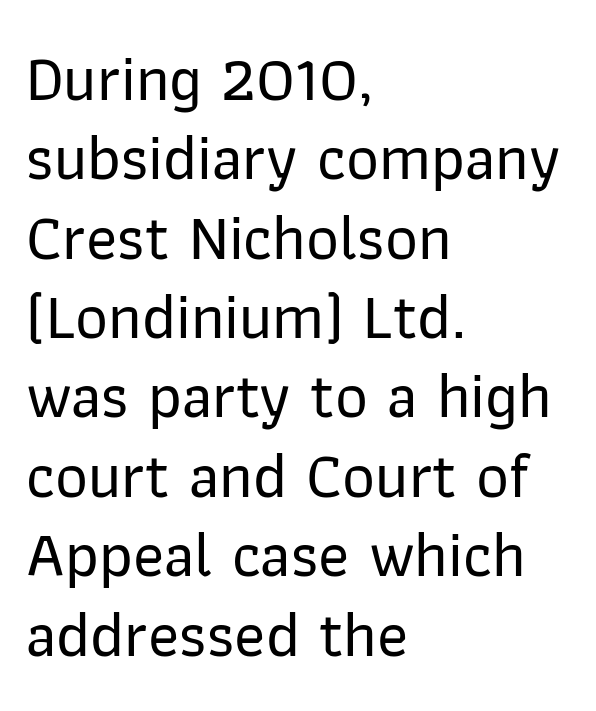
The image shows 64 px sans-serif type, upright; set left-aligned, line spacing 1.24x, normal letter spacing, not underlined; low stroke contrast and a medium x-height.
